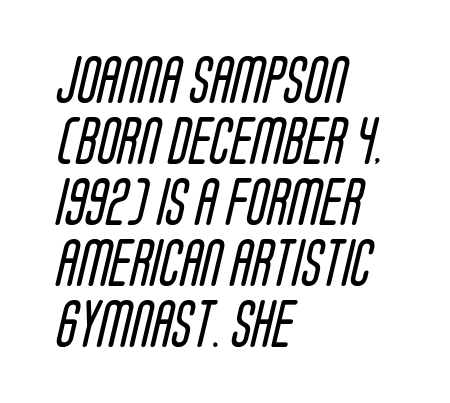
Q: Is the text bold? A: No.
Q: Is the typeface a serif or a sans-serif typeface? A: Sans-serif.
Q: Is the text underlined? A: No.
Q: How is the paragraph aligned? A: Left-aligned.
Q: Is the spacing between letters normal or unusually wide? A: Normal.
Q: Is the spacing between lines tight, normal or loose? A: Normal.
Q: Width (condensed, normal, or wide)? A: Condensed.
Q: Stroke contrast? A: Low.
Q: x-height? A: Large.
Q: Monospaced? A: No.
